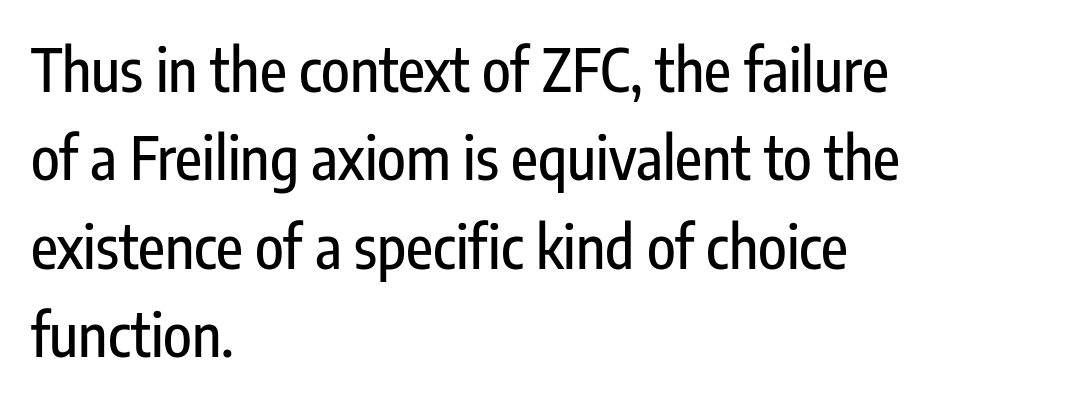
The image shows 59 px condensed sans-serif type, upright; set left-aligned, normal line spacing (1.5x), normal letter spacing, not underlined; low stroke contrast and a medium x-height.
